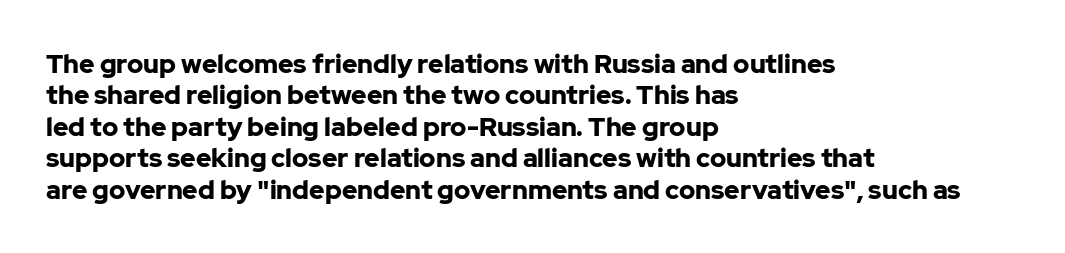
{"italic": "no", "bold": "yes", "underline": "no", "align": "left", "line_spacing_ratio": 1.21, "letter_spacing": "normal", "letter_spacing_em": 0.0, "glyph_px": 26}
